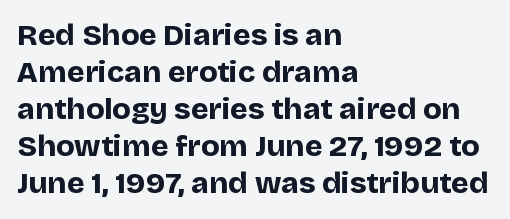
The image shows 30 px bold sans-serif type, upright; set left-aligned, line spacing 1.23x, normal letter spacing, not underlined; low stroke contrast and a large x-height.
